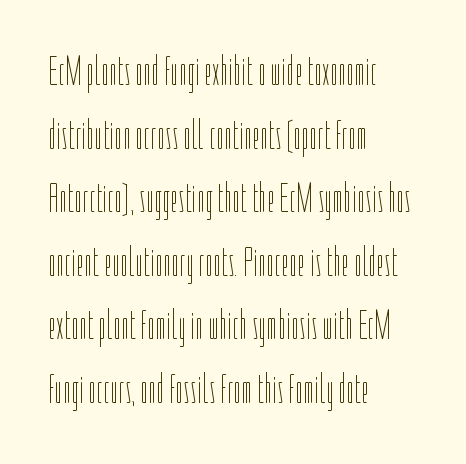
The image shows 41 px thin, condensed type, upright; set left-aligned, normal line spacing (1.55x), normal letter spacing, not underlined; low stroke contrast and a medium x-height.
